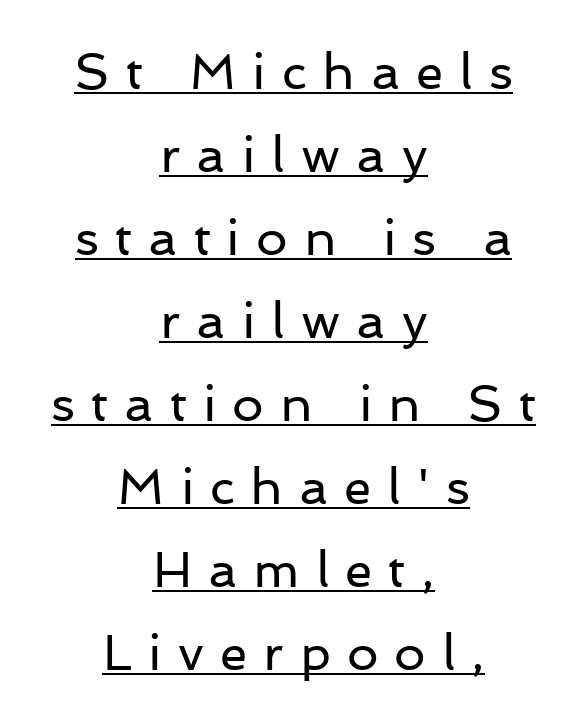
This is roman type, the default non-slanted kind. Caption: multi-line text, centered on the measure. Tracking value appears strongly positive — letters spread wide. A continuous stroke trails under the words, as in a hyperlink.
